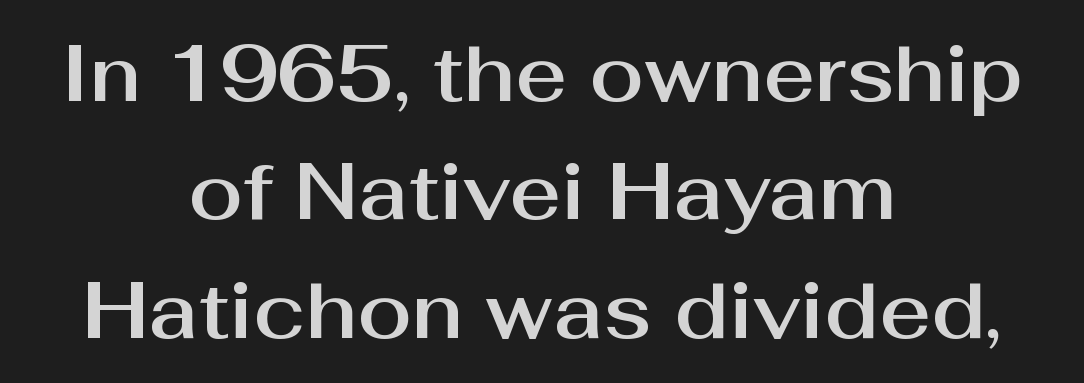
Q: Is the text italic (slanted)? A: No, it is upright.
Q: Is the typeface a serif or a sans-serif typeface? A: Sans-serif.
Q: Is the text underlined? A: No.
Q: How is the paragraph aligned? A: Centered.
Q: Is the spacing between letters normal or unusually wide? A: Normal.
Q: Is the spacing between lines tight, normal or loose? A: Normal.
Q: Width (condensed, normal, or wide)? A: Normal.
Q: Stroke contrast? A: Medium.
Q: x-height? A: Medium.
Q: Monospaced? A: No.
